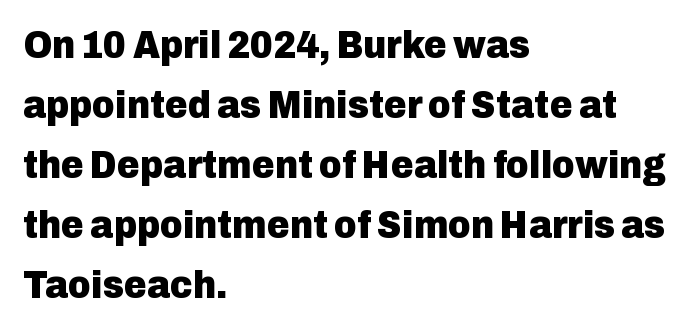
{"serif": "no", "italic": "no", "bold": "yes", "weight": "heavy", "width": "normal", "stroke_contrast": "low", "x_height": "medium", "monospaced": "no", "underline": "no", "align": "left", "line_spacing": "normal", "line_spacing_ratio": 1.54, "letter_spacing": "normal", "letter_spacing_em": 0.0, "glyph_px": 39}
